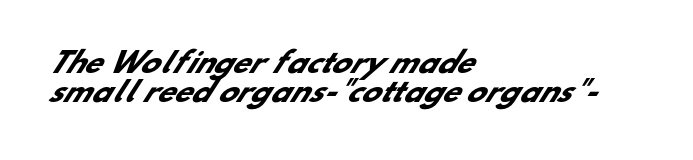
One-word summary of the alignment: left. A typesetter would call this zero additional tracking. The passage shown is typed in a proportional face where columns would drift. Heavy, bold letterforms.
